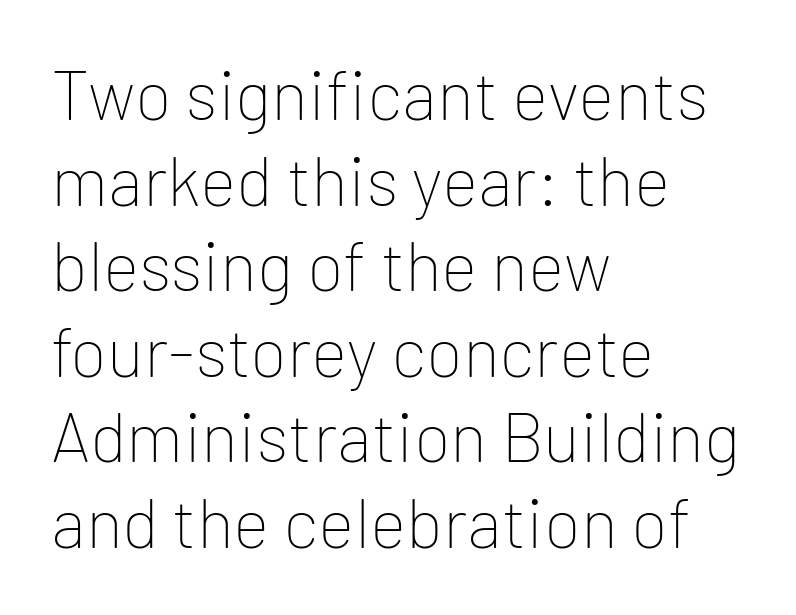
Q: Is the text bold? A: No.
Q: Is the text italic (slanted)? A: No, it is upright.
Q: Is the typeface a serif or a sans-serif typeface? A: Sans-serif.
Q: Is the text underlined? A: No.
Q: How is the paragraph aligned? A: Left-aligned.
Q: Is the spacing between letters normal or unusually wide? A: Normal.
Q: Width (condensed, normal, or wide)? A: Normal.
Q: Stroke contrast? A: Low.
Q: x-height? A: Medium.
Q: Monospaced? A: No.
